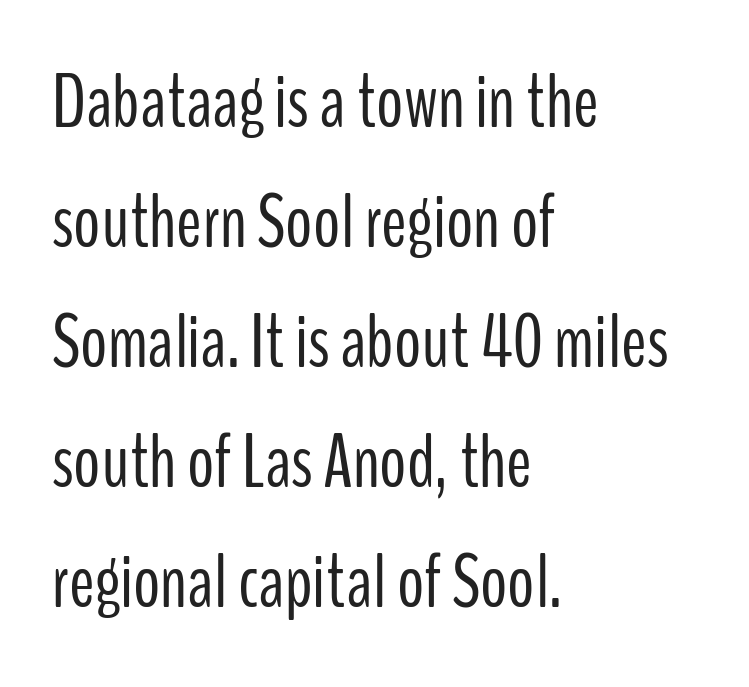
{"serif": "no", "italic": "no", "bold": "no", "weight": "light", "width": "condensed", "stroke_contrast": "low", "x_height": "medium", "monospaced": "no", "underline": "no", "align": "left", "line_spacing": "normal", "line_spacing_ratio": 1.58, "letter_spacing": "normal", "letter_spacing_em": 0.0, "glyph_px": 76}
